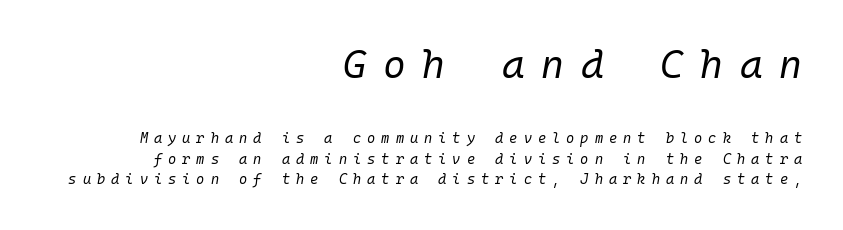
{"italic": "yes", "lean": "right", "slant_degrees": 10, "bold": "no", "weight": "regular", "width": "normal", "stroke_contrast": "low", "x_height": "medium", "monospaced": "yes", "underline": "no", "align": "right", "line_spacing": "normal", "line_spacing_ratio": 1.48, "letter_spacing": "wide", "letter_spacing_em": 0.43, "larger_block": "first", "size_ratio": 2.79, "glyph_px": 39}
